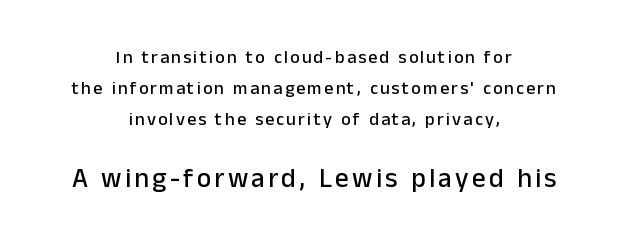
Vertical strokes here are truly vertical. Plain, unruled lines of type. Between these two stacked blocks, the lower one wins on size. Teacher's note: observe the equal gaps on both sides — that is centered alignment.
